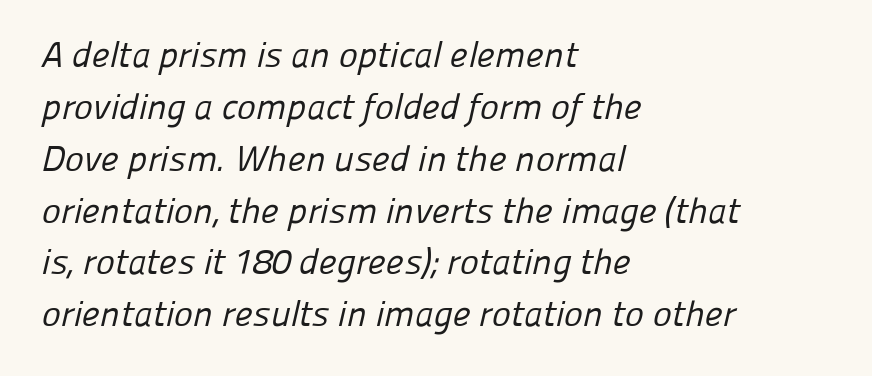
Ink coverage per letter is moderate at most. The rendering shows plain stroke endings on the letterforms — a sans-serif design. Vertically, the passage feels balanced, rows spaced as you'd expect. This sample is left-justified, so line endings fall wherever the words run out. Here the glyphs are tracked normally, forming tight word shapes. Think of a printed novel: that variable character pitch is what you see here.
